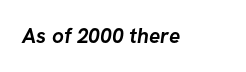
On the weight axis this lands at bold, roughly 700. Spacing between characters is what you'd get straight out of the box. Check under the words: just untouched page.
